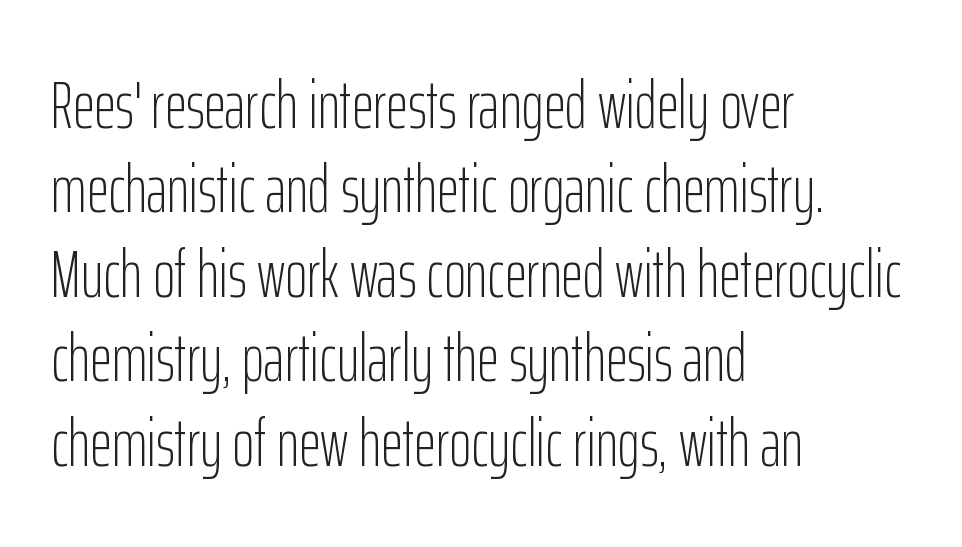
The font sits on the lighter half of the weight spectrum, regular included. This is sans-serif lettering, the kind often seen on screens and signage. Do the characters align in a grid? No, the font is proportional. Horizontal alignment here is leftward, the default for most running prose. Style check: upright. You could call the tracking neutral — neither tight nor loose.
